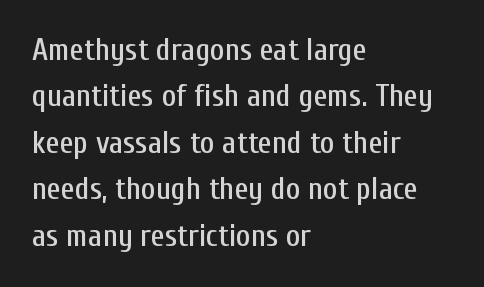
{"serif": "no", "italic": "no", "width": "condensed", "stroke_contrast": "low", "x_height": "medium", "monospaced": "no", "underline": "no", "align": "left", "line_spacing": "normal", "line_spacing_ratio": 1.5, "letter_spacing": "normal", "letter_spacing_em": 0.0, "glyph_px": 31}
